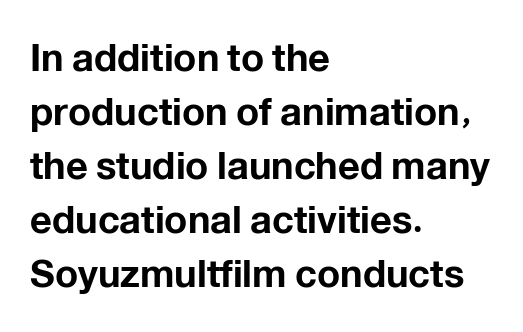
Q: Is the text bold? A: Yes.
Q: Is the text italic (slanted)? A: No, it is upright.
Q: Is the typeface a serif or a sans-serif typeface? A: Sans-serif.
Q: Is the text underlined? A: No.
Q: How is the paragraph aligned? A: Left-aligned.
Q: Is the spacing between letters normal or unusually wide? A: Normal.
Q: Is the spacing between lines tight, normal or loose? A: Normal.
Q: Width (condensed, normal, or wide)? A: Normal.
Q: Stroke contrast? A: Low.
Q: x-height? A: Medium.
Q: Monospaced? A: No.
